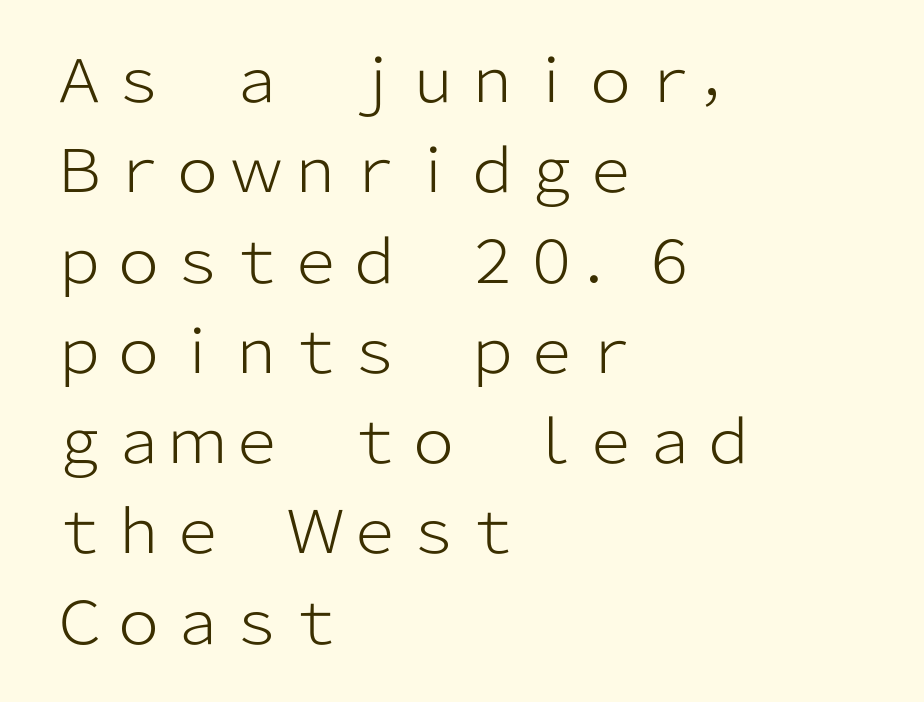
Q: Is the text bold? A: No.
Q: Is the text italic (slanted)? A: No, it is upright.
Q: Is the typeface a serif or a sans-serif typeface? A: Sans-serif.
Q: Is the text underlined? A: No.
Q: How is the paragraph aligned? A: Left-aligned.
Q: Is the spacing between letters normal or unusually wide? A: Normal.
Q: Is the spacing between lines tight, normal or loose? A: Normal.
Q: Width (condensed, normal, or wide)? A: Normal.
Q: Stroke contrast? A: Low.
Q: x-height? A: Medium.
Q: Monospaced? A: No.
